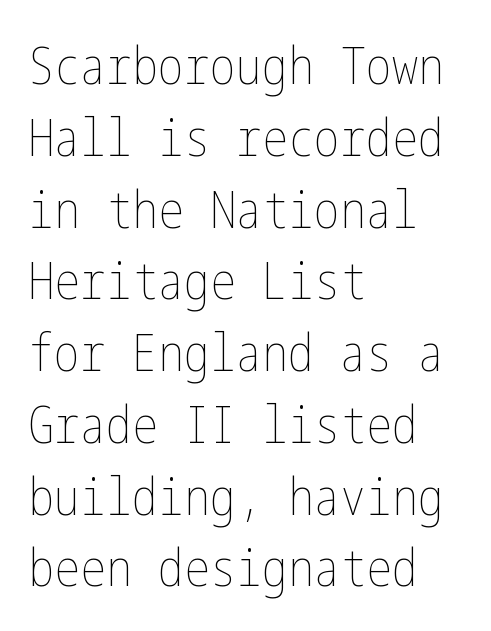
The image shows 52 px thin, condensed type, upright; set left-aligned, normal line spacing (1.38x), normal letter spacing, not underlined; low stroke contrast and a medium x-height.
